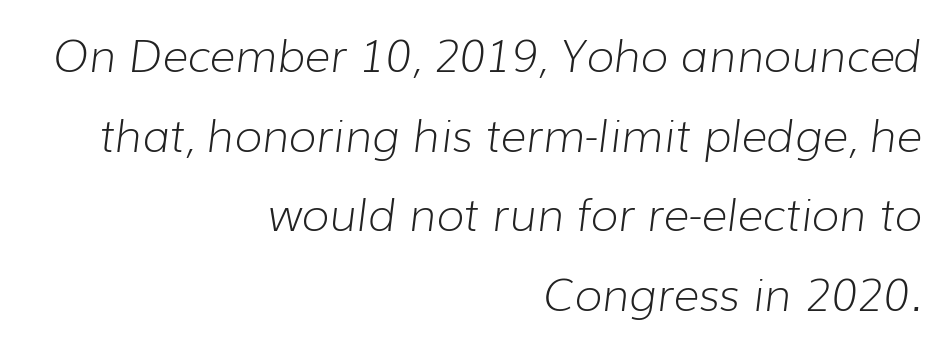
The image shows 45 px light type, italic (leaning right); set right-aligned, line spacing 1.77x, normal letter spacing, not underlined; low stroke contrast and a medium x-height.
